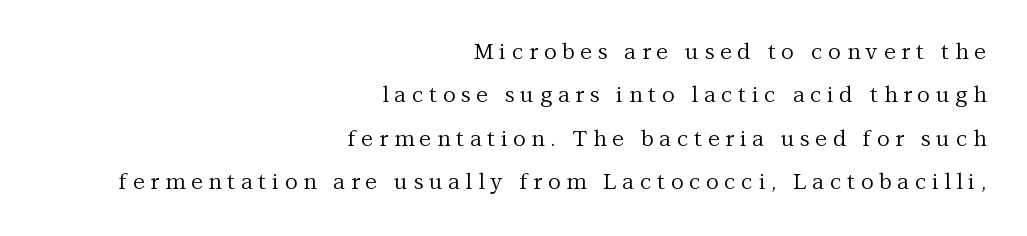
{"italic": "no", "bold": "no", "underline": "no", "align": "right", "line_spacing": "loose", "line_spacing_ratio": 1.97, "letter_spacing": "wide", "letter_spacing_em": 0.26, "glyph_px": 22}
